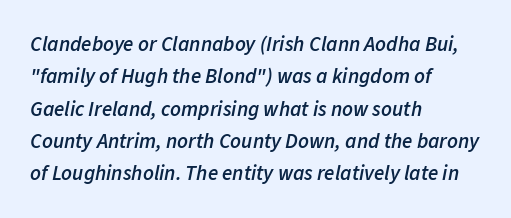
Clear beneath every line of the passage. There's an unmistakable incline to the writing here. The letters sit at their default tracking, neither squeezed nor spread. In CSS terms this would be text-align: left.
